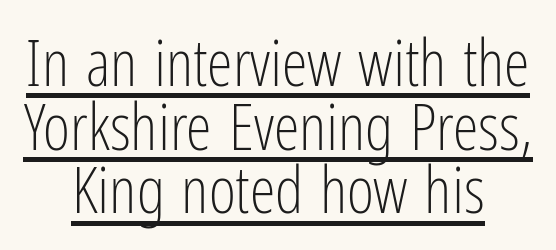
Q: Is the text bold? A: No.
Q: Is the text italic (slanted)? A: No, it is upright.
Q: Is the typeface a serif or a sans-serif typeface? A: Sans-serif.
Q: Is the text underlined? A: Yes.
Q: How is the paragraph aligned? A: Centered.
Q: Is the spacing between letters normal or unusually wide? A: Normal.
Q: Is the spacing between lines tight, normal or loose? A: Tight.
Q: Width (condensed, normal, or wide)? A: Condensed.
Q: Stroke contrast? A: Low.
Q: x-height? A: Medium.
Q: Monospaced? A: No.
